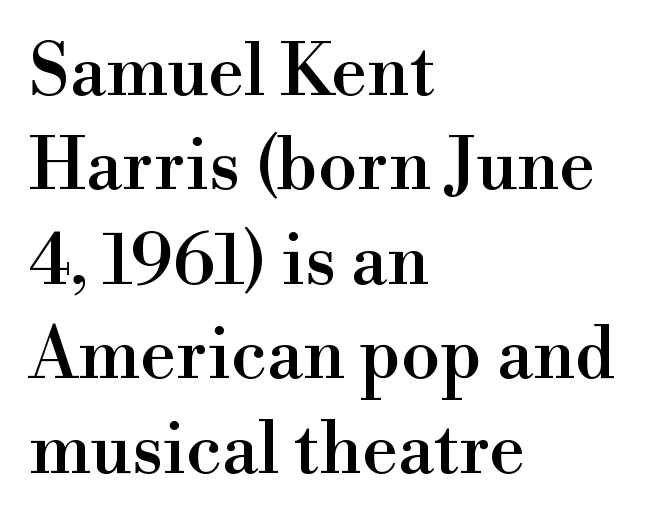
Look at the bottom of the vertical strokes: they flare into serifs here. Unlike italic type, these characters show no tilt at all. The passage shown has conventional tracking throughout. Horizontally, the lines are justified to the leading edge only. Honestly, the row spacing looks completely unremarkable.
